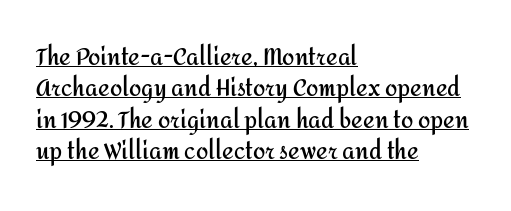
Q: Is the text bold? A: Yes.
Q: Is the text italic (slanted)? A: No, it is upright.
Q: Is the text underlined? A: Yes.
Q: How is the paragraph aligned? A: Left-aligned.
Q: Is the spacing between letters normal or unusually wide? A: Normal.
Q: Is the spacing between lines tight, normal or loose? A: Normal.
